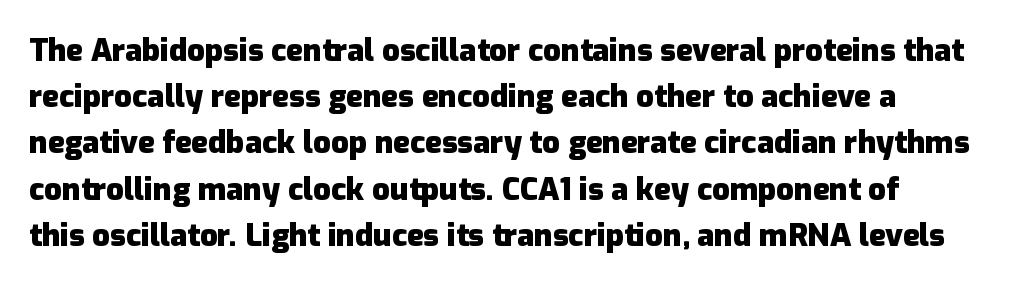
The image shows 31 px heavy sans-serif type, upright; set left-aligned, normal line spacing (1.49x), normal letter spacing, not underlined; low stroke contrast and a medium x-height.
